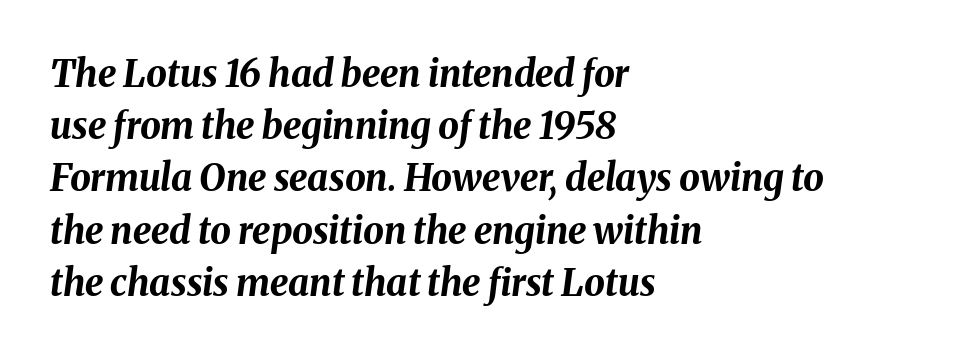
Q: Is the text bold? A: Yes.
Q: Is the text italic (slanted)? A: Yes, it leans right by about 8 degrees.
Q: Is the text underlined? A: No.
Q: How is the paragraph aligned? A: Left-aligned.
Q: Is the spacing between letters normal or unusually wide? A: Normal.
Q: Is the spacing between lines tight, normal or loose? A: Normal.
Q: Width (condensed, normal, or wide)? A: Normal.
Q: Stroke contrast? A: Medium.
Q: x-height? A: Medium.
Q: Monospaced? A: No.
